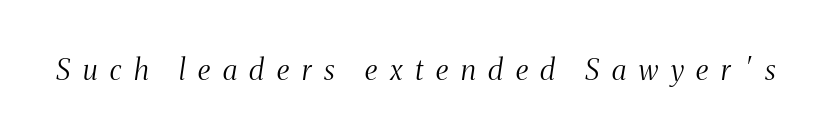
Q: Is the text bold? A: No.
Q: Is the text italic (slanted)? A: Yes, it leans right by about 8 degrees.
Q: Is the typeface a serif or a sans-serif typeface? A: Serif.
Q: Is the text underlined? A: No.
Q: Is the spacing between letters normal or unusually wide? A: Unusually wide.
Q: Width (condensed, normal, or wide)? A: Condensed.
Q: Stroke contrast? A: Medium.
Q: x-height? A: Medium.
Q: Monospaced? A: No.
